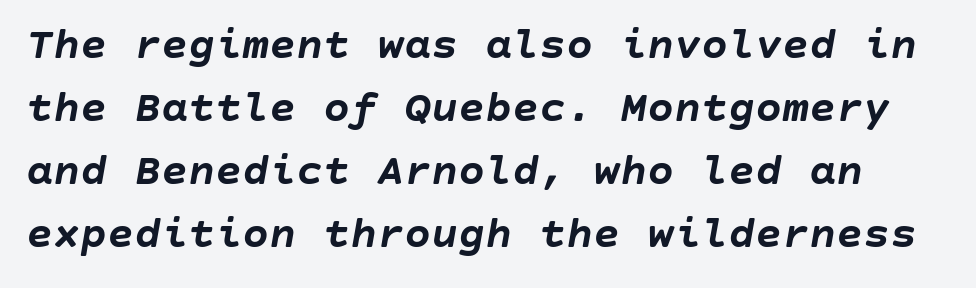
{"italic": "yes", "lean": "right", "slant_degrees": 10, "bold": "yes", "weight": "semibold", "width": "normal", "stroke_contrast": "low", "x_height": "large", "underline": "no", "line_spacing": "normal", "line_spacing_ratio": 1.4, "letter_spacing": "normal", "letter_spacing_em": 0.0, "glyph_px": 45}
